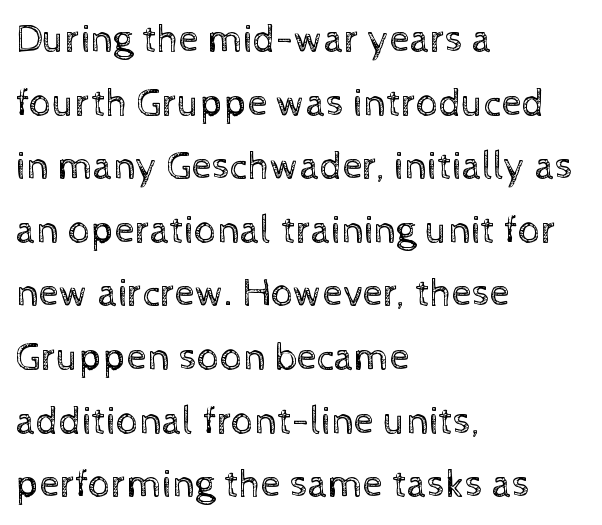
Q: Is the text bold? A: No.
Q: Is the text italic (slanted)? A: No, it is upright.
Q: Is the text underlined? A: No.
Q: How is the paragraph aligned? A: Left-aligned.
Q: Is the spacing between letters normal or unusually wide? A: Normal.
Q: Is the spacing between lines tight, normal or loose? A: Normal.
Q: Width (condensed, normal, or wide)? A: Normal.
Q: x-height? A: Medium.
Q: Monospaced? A: No.
